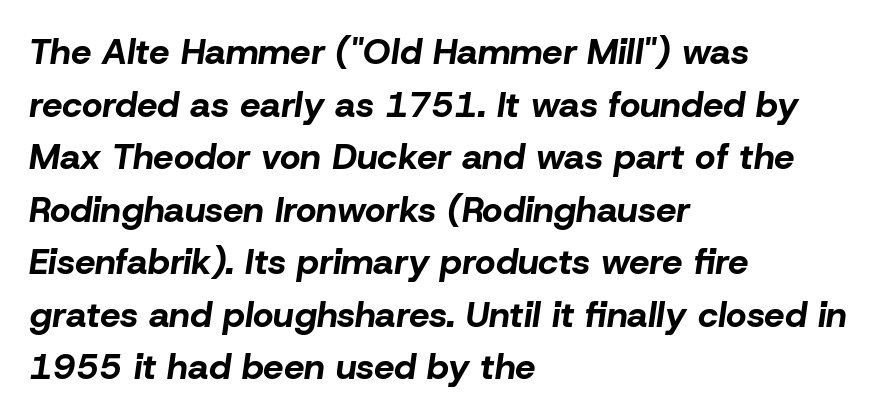
Q: Is the text bold? A: Yes.
Q: Is the text italic (slanted)? A: Yes, it leans right by about 8 degrees.
Q: Is the text underlined? A: No.
Q: How is the paragraph aligned? A: Left-aligned.
Q: Is the spacing between letters normal or unusually wide? A: Normal.
Q: Is the spacing between lines tight, normal or loose? A: Normal.
Q: Width (condensed, normal, or wide)? A: Normal.
Q: Stroke contrast? A: Low.
Q: x-height? A: Medium.
Q: Monospaced? A: No.
